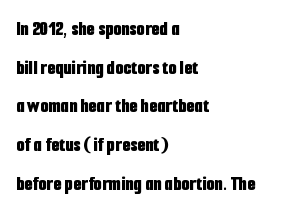
The image shows 21 px bold type, upright; set left-aligned, line spacing 1.84x, normal letter spacing, not underlined.
